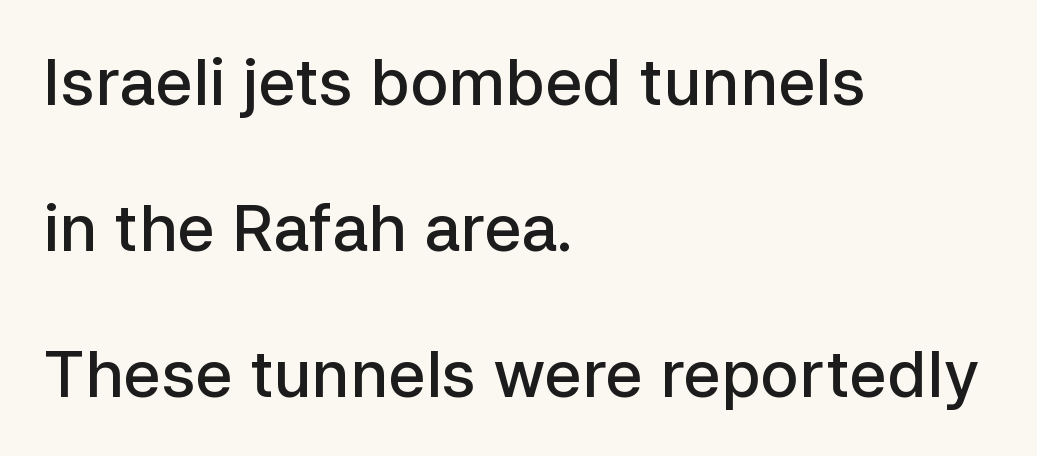
{"serif": "no", "italic": "no", "bold": "semi", "weight": "semibold", "width": "normal", "stroke_contrast": "low", "x_height": "medium", "monospaced": "no", "underline": "no", "align": "left", "line_spacing": "loose", "line_spacing_ratio": 2.28, "letter_spacing": "normal", "letter_spacing_em": 0.0, "glyph_px": 64}
